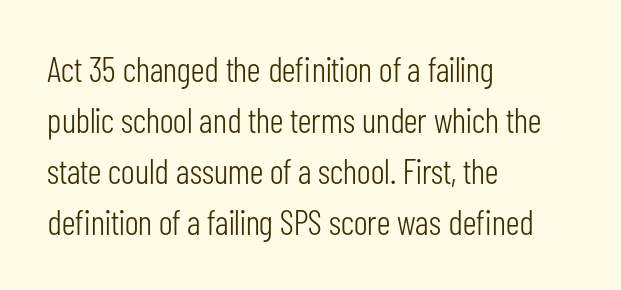
Q: Is the text bold? A: No.
Q: Is the text italic (slanted)? A: No, it is upright.
Q: Is the typeface a serif or a sans-serif typeface? A: Sans-serif.
Q: Is the text underlined? A: No.
Q: How is the paragraph aligned? A: Left-aligned.
Q: Is the spacing between letters normal or unusually wide? A: Normal.
Q: Is the spacing between lines tight, normal or loose? A: Normal.
Q: Width (condensed, normal, or wide)? A: Condensed.
Q: Stroke contrast? A: Low.
Q: x-height? A: Medium.
Q: Monospaced? A: No.
